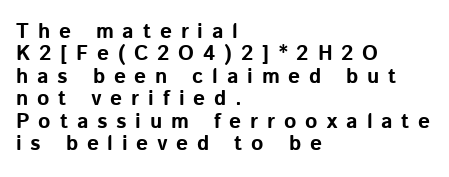
Q: Is the text bold? A: Yes.
Q: Is the text italic (slanted)? A: No, it is upright.
Q: Is the text underlined? A: No.
Q: How is the paragraph aligned? A: Left-aligned.
Q: Is the spacing between letters normal or unusually wide? A: Unusually wide.
Q: Is the spacing between lines tight, normal or loose? A: Tight.
